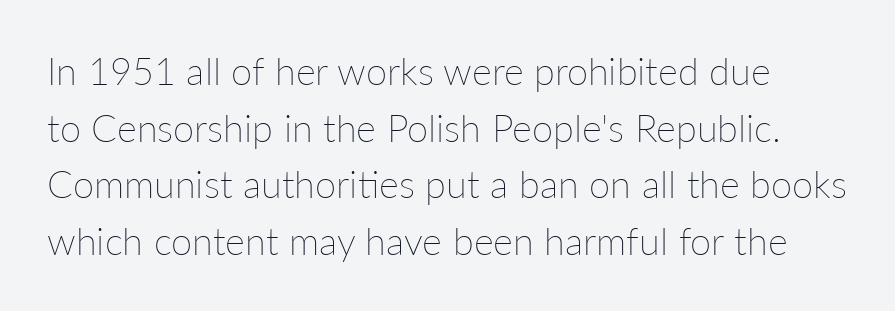
The image shows 38 px thin type, upright; set normal line spacing (1.49x), normal letter spacing, not underlined; low stroke contrast and a medium x-height.
